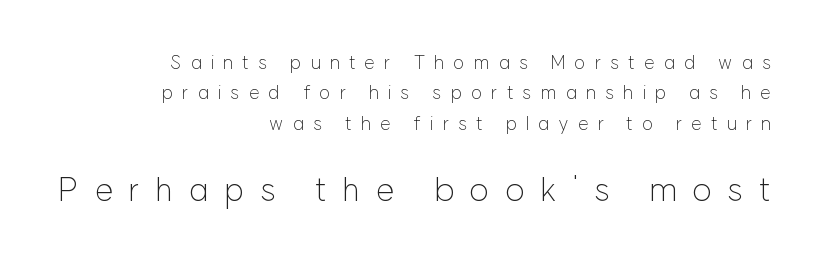
The image shows 33 px light sans-serif type, upright; set right-aligned, normal line spacing (1.6x), unusually wide letter spacing (+0.48 em), not underlined; the second (bottom) block is 1.74x larger; low stroke contrast and a medium x-height.
